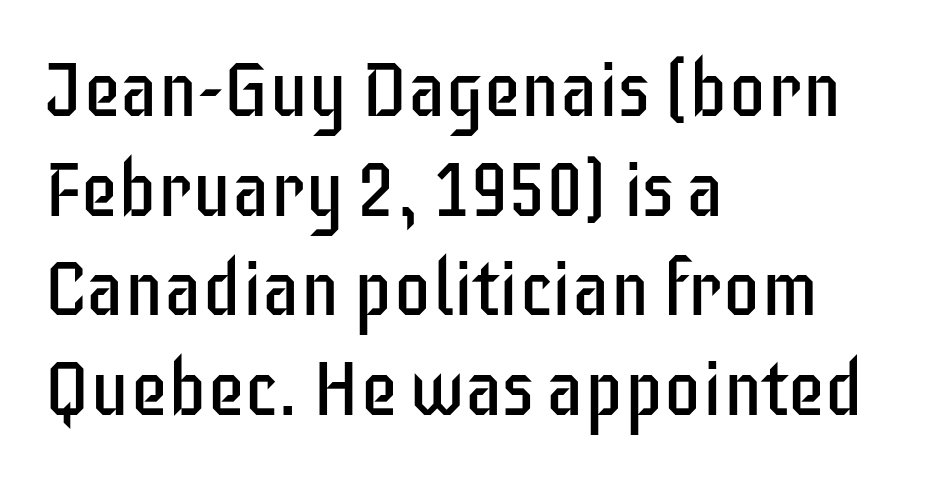
The image shows 76 px regular-weight, condensed sans-serif type, upright; set left-aligned, normal line spacing (1.31x), normal letter spacing, not underlined; low stroke contrast and a large x-height.
